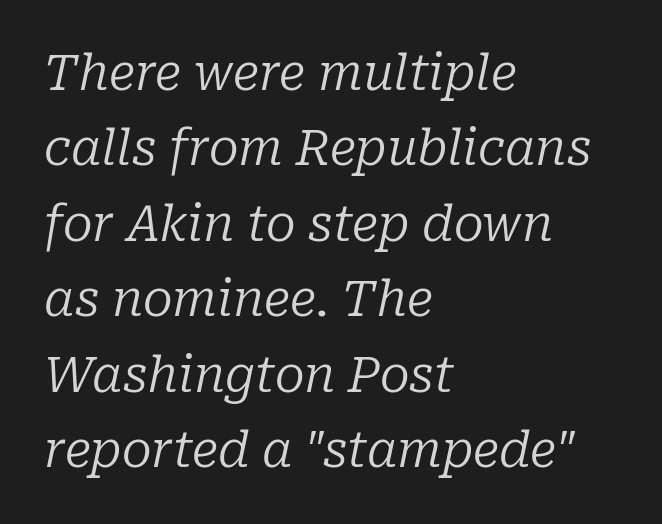
A classic flush-left, rag-right setting is used for this passage. I'd call this a serif setting — the letters wear small feet. The face looks like a standard text weight, possibly lighter. The space between consecutive lines is moderate. Proportional: the letters do not fall into vertical columns. Each row of text sits above clean, open space.
